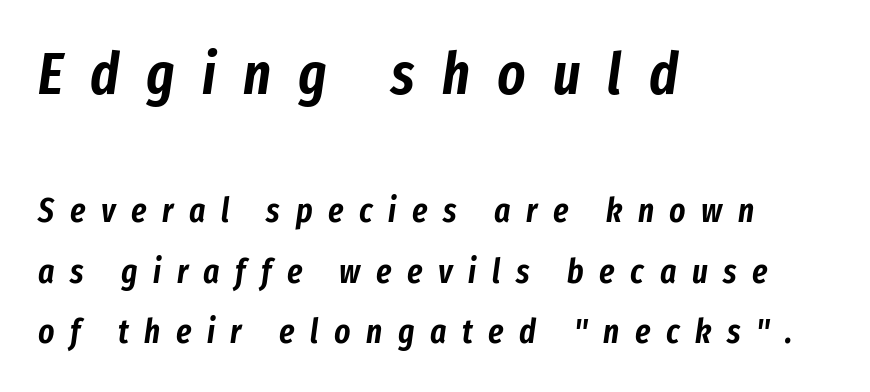
Q: Is the text italic (slanted)? A: Yes, it leans right by about 8 degrees.
Q: Is the text underlined? A: No.
Q: How is the paragraph aligned? A: Left-aligned.
Q: Is the spacing between letters normal or unusually wide? A: Unusually wide.
Q: Which block of text is set in a larger size, the first (top) or the second (bottom)? A: The first (top) one.
Q: Width (condensed, normal, or wide)? A: Condensed.
Q: Stroke contrast? A: Low.
Q: x-height? A: Medium.
Q: Monospaced? A: No.
